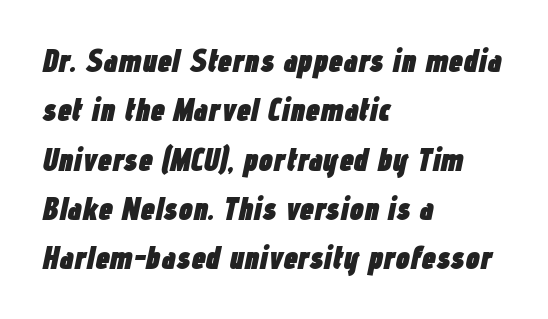
This sample keeps an unexceptional amount of space between lines. The letters advance in unequal steps, a hallmark of proportional type. Line beginnings align vertically; line endings do not. Compared with typical body copy, the letter spacing here is the same. The words here are not underlined. The face used here has a pronounced slope to its letters.
